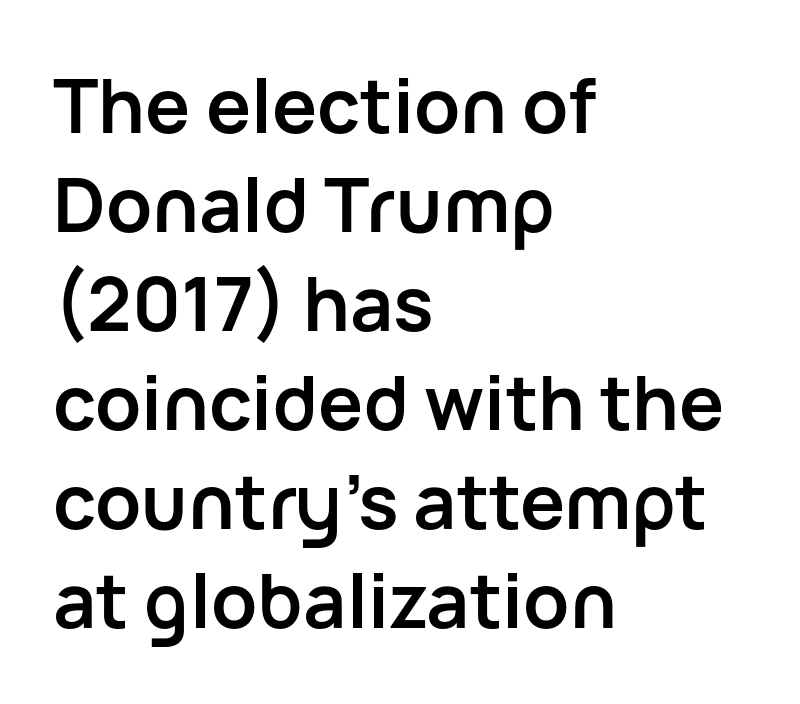
{"serif": "no", "italic": "no", "bold": "yes", "weight": "semibold", "width": "normal", "stroke_contrast": "low", "x_height": "medium", "monospaced": "no", "underline": "no", "align": "left", "line_spacing": "normal", "line_spacing_ratio": 1.32, "letter_spacing": "normal", "letter_spacing_em": 0.0, "glyph_px": 75}
